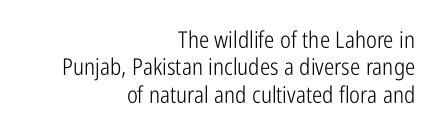
No letter is thick-stroked: the sample isn't bold. Does extra space separate the letters? No, they use regular spacing. Nope, not italic — everything's standing straight. The gap between lines stays unmarked. The lines in this sample share a right terminus and differ only in where they begin.
